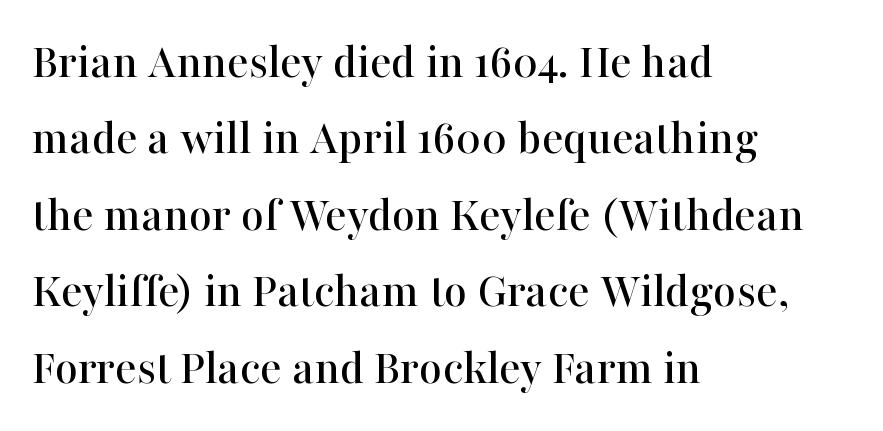
Q: Is the text italic (slanted)? A: No, it is upright.
Q: Is the typeface a serif or a sans-serif typeface? A: Serif.
Q: Is the text underlined? A: No.
Q: How is the paragraph aligned? A: Left-aligned.
Q: Is the spacing between letters normal or unusually wide? A: Normal.
Q: Is the spacing between lines tight, normal or loose? A: Normal.
Q: Width (condensed, normal, or wide)? A: Normal.
Q: Stroke contrast? A: High.
Q: x-height? A: Medium.
Q: Monospaced? A: No.
